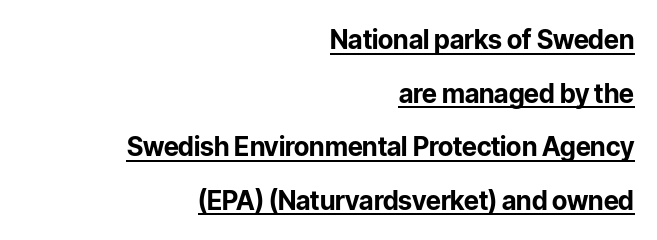
Q: Is the text bold? A: Yes.
Q: Is the text italic (slanted)? A: No, it is upright.
Q: Is the text underlined? A: Yes.
Q: How is the paragraph aligned? A: Right-aligned.
Q: Is the spacing between letters normal or unusually wide? A: Normal.
Q: Is the spacing between lines tight, normal or loose? A: Loose.
